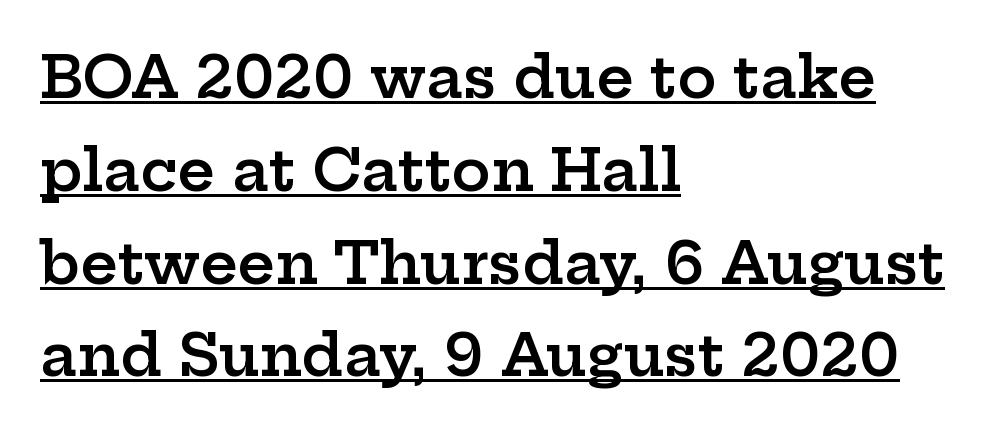
Q: Is the text bold? A: Semi-bold.
Q: Is the text italic (slanted)? A: No, it is upright.
Q: Is the typeface a serif or a sans-serif typeface? A: Serif.
Q: Is the text underlined? A: Yes.
Q: How is the paragraph aligned? A: Left-aligned.
Q: Is the spacing between letters normal or unusually wide? A: Normal.
Q: Is the spacing between lines tight, normal or loose? A: Normal.
Q: Width (condensed, normal, or wide)? A: Wide.
Q: Stroke contrast? A: Low.
Q: x-height? A: Medium.
Q: Monospaced? A: No.
